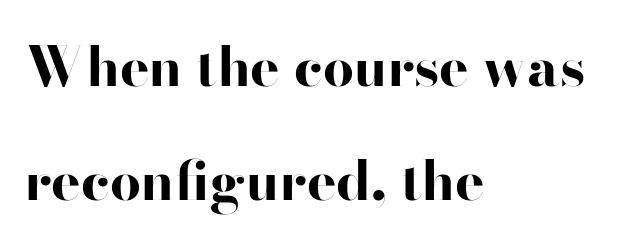
{"serif": "no", "italic": "no", "bold": "yes", "weight": "bold", "width": "wide", "stroke_contrast": "high", "x_height": "small", "monospaced": "no", "underline": "no", "align": "left", "line_spacing": "loose", "line_spacing_ratio": 2.07, "letter_spacing": "normal", "letter_spacing_em": 0.0, "glyph_px": 55}
